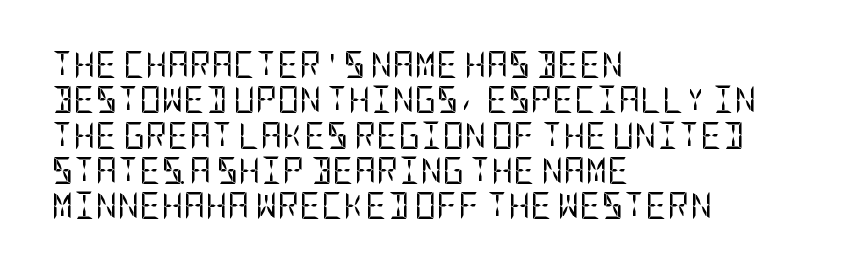
Line beginnings align vertically; line endings do not. The typography opts for an upright posture over an oblique one. Baseline-to-baseline distance is the conventional proportion of letter height. The characters are drawn with everyday or finer stroke widths. Here the glyphs are tracked normally, forming tight word shapes.
